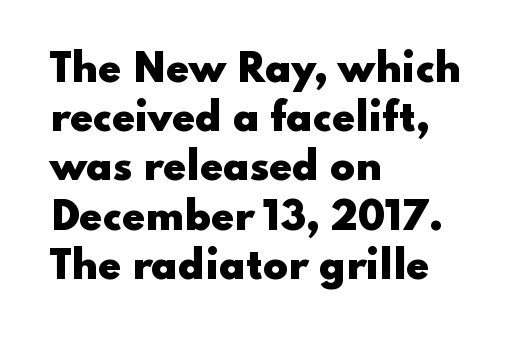
The image shows 37 px heavy, wide sans-serif type, upright; set left-aligned, normal line spacing (1.33x), normal letter spacing, not underlined; low stroke contrast and a small x-height.
